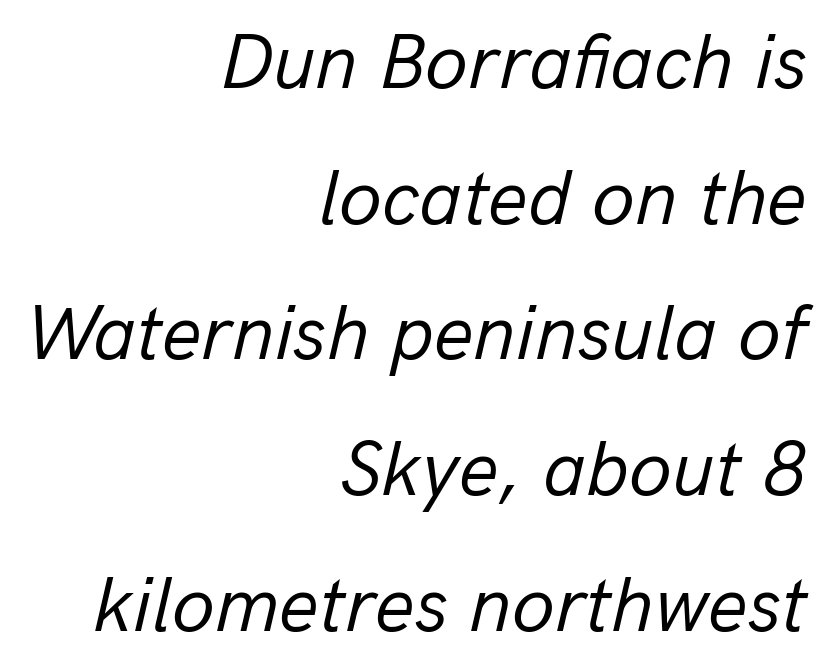
The image shows 78 px regular-weight type, italic (leaning right); set right-aligned, line spacing 1.74x, normal letter spacing, not underlined; low stroke contrast and a medium x-height.
